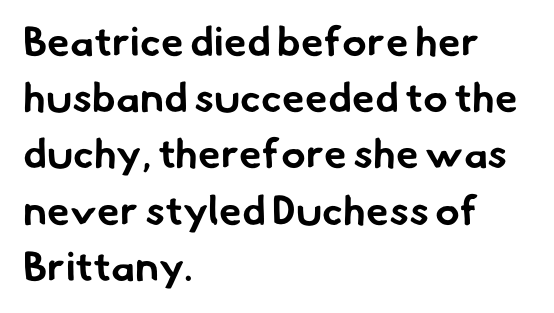
Q: Is the text bold? A: Yes.
Q: Is the typeface a serif or a sans-serif typeface? A: Sans-serif.
Q: Is the text underlined? A: No.
Q: How is the paragraph aligned? A: Left-aligned.
Q: Is the spacing between letters normal or unusually wide? A: Normal.
Q: Is the spacing between lines tight, normal or loose? A: Normal.
Q: Width (condensed, normal, or wide)? A: Normal.
Q: Stroke contrast? A: Low.
Q: x-height? A: Small.
Q: Monospaced? A: No.
